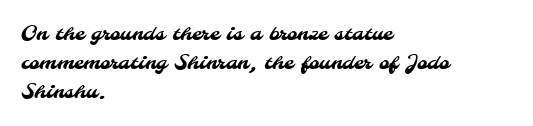
Q: Is the text underlined? A: No.
Q: How is the paragraph aligned? A: Left-aligned.
Q: Is the spacing between letters normal or unusually wide? A: Normal.
Q: Is the spacing between lines tight, normal or loose? A: Normal.
